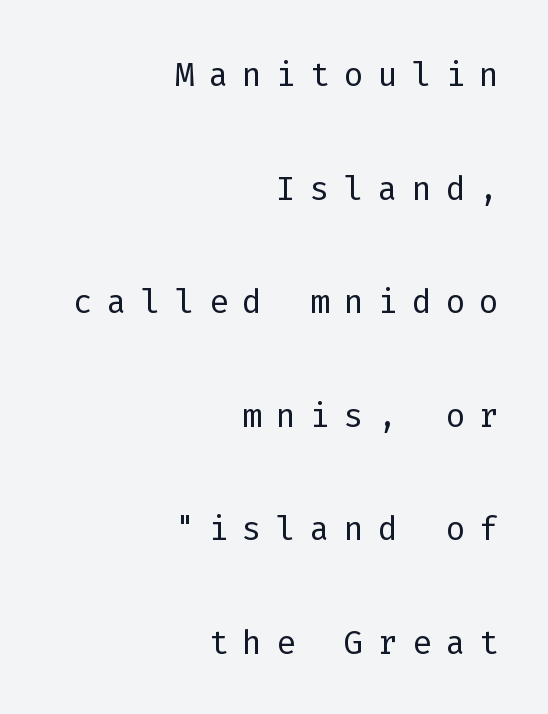
Q: Is the text bold? A: No.
Q: Is the text italic (slanted)? A: No, it is upright.
Q: Is the typeface a serif or a sans-serif typeface? A: Sans-serif.
Q: Is the text underlined? A: No.
Q: How is the paragraph aligned? A: Right-aligned.
Q: Is the spacing between letters normal or unusually wide? A: Unusually wide.
Q: Is the spacing between lines tight, normal or loose? A: Loose.
Q: Width (condensed, normal, or wide)? A: Normal.
Q: Stroke contrast? A: Low.
Q: x-height? A: Medium.
Q: Monospaced? A: Yes.
